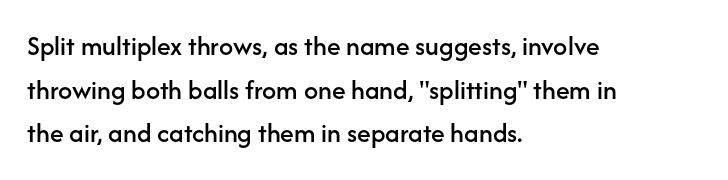
The image shows 28 px sans-serif type, upright; set left-aligned, normal line spacing (1.56x), normal letter spacing, not underlined; low stroke contrast and a medium x-height.
